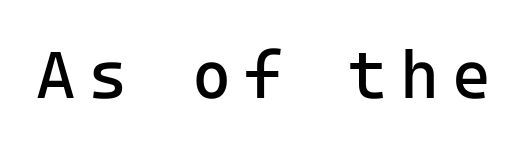
Q: Is the text bold? A: No.
Q: Is the text italic (slanted)? A: No, it is upright.
Q: Is the typeface a serif or a sans-serif typeface? A: Sans-serif.
Q: Is the text underlined? A: No.
Q: Width (condensed, normal, or wide)? A: Normal.
Q: Stroke contrast? A: Low.
Q: x-height? A: Medium.
